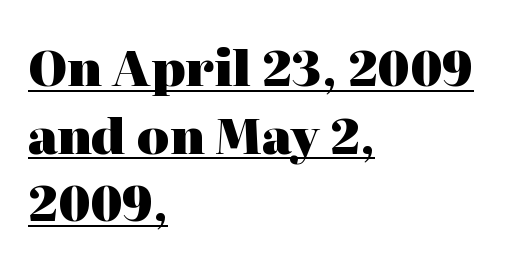
The image shows 49 px heavy serif type, upright; set left-aligned, normal line spacing (1.38x), normal letter spacing, underlined; high stroke contrast and a medium x-height.
